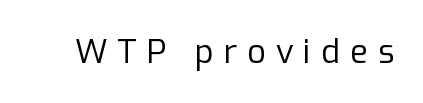
Q: Is the text bold? A: No.
Q: Is the text italic (slanted)? A: No, it is upright.
Q: Is the typeface a serif or a sans-serif typeface? A: Sans-serif.
Q: Is the text underlined? A: No.
Q: Is the spacing between letters normal or unusually wide? A: Unusually wide.
Q: Width (condensed, normal, or wide)? A: Normal.
Q: Stroke contrast? A: Low.
Q: x-height? A: Medium.
Q: Monospaced? A: No.
